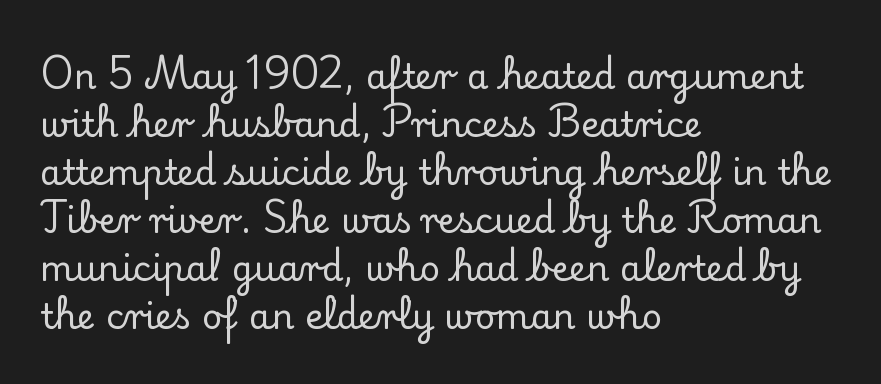
Q: Is the text italic (slanted)? A: No, it is upright.
Q: Is the typeface a serif or a sans-serif typeface? A: Serif.
Q: Is the text underlined? A: No.
Q: How is the paragraph aligned? A: Left-aligned.
Q: Is the spacing between letters normal or unusually wide? A: Normal.
Q: Is the spacing between lines tight, normal or loose? A: Normal.
Q: Width (condensed, normal, or wide)? A: Normal.
Q: Stroke contrast? A: Low.
Q: x-height? A: Small.
Q: Monospaced? A: No.
